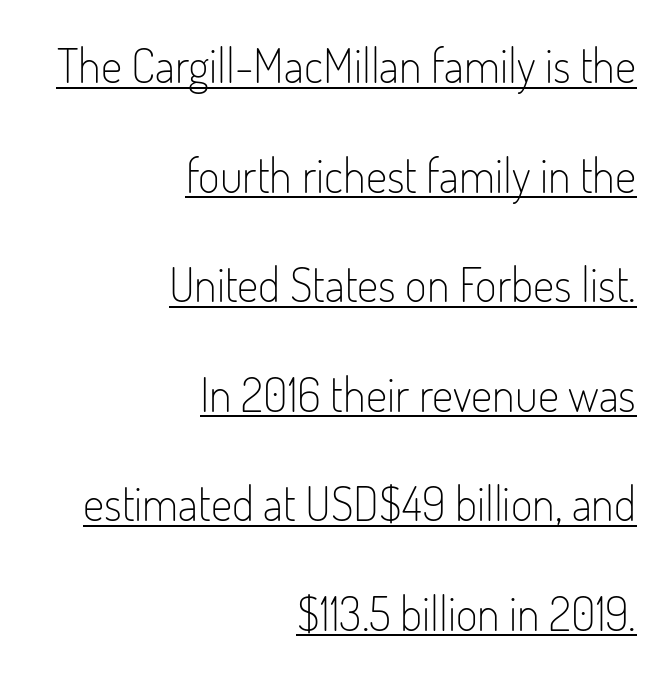
The image shows 47 px light, condensed sans-serif type, upright; set right-aligned, loose line spacing (2.33x), normal letter spacing, underlined; low stroke contrast and a small x-height.
